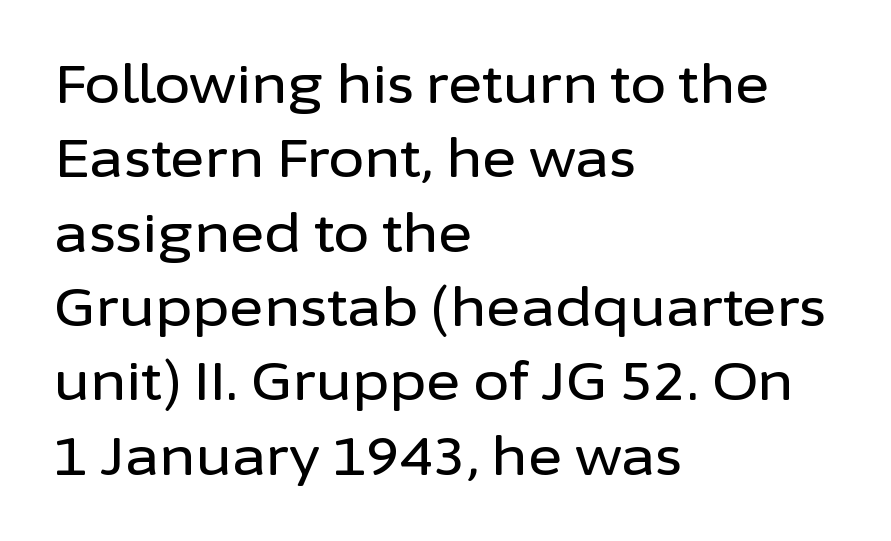
Q: Is the text italic (slanted)? A: No, it is upright.
Q: Is the typeface a serif or a sans-serif typeface? A: Sans-serif.
Q: Is the text underlined? A: No.
Q: How is the paragraph aligned? A: Left-aligned.
Q: Is the spacing between letters normal or unusually wide? A: Normal.
Q: Is the spacing between lines tight, normal or loose? A: Normal.
Q: Width (condensed, normal, or wide)? A: Normal.
Q: Stroke contrast? A: Low.
Q: x-height? A: Medium.
Q: Monospaced? A: No.
